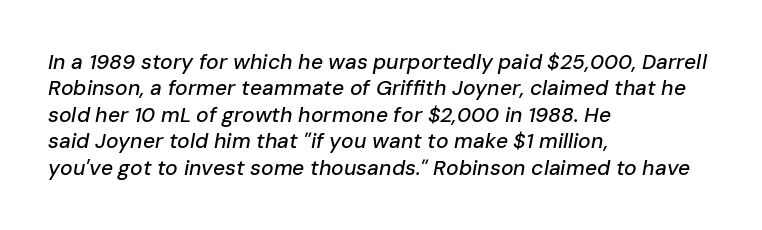
Q: Is the text italic (slanted)? A: Yes, it leans right by about 10 degrees.
Q: Is the text underlined? A: No.
Q: How is the paragraph aligned? A: Left-aligned.
Q: Is the spacing between letters normal or unusually wide? A: Normal.
Q: Is the spacing between lines tight, normal or loose? A: Normal.
